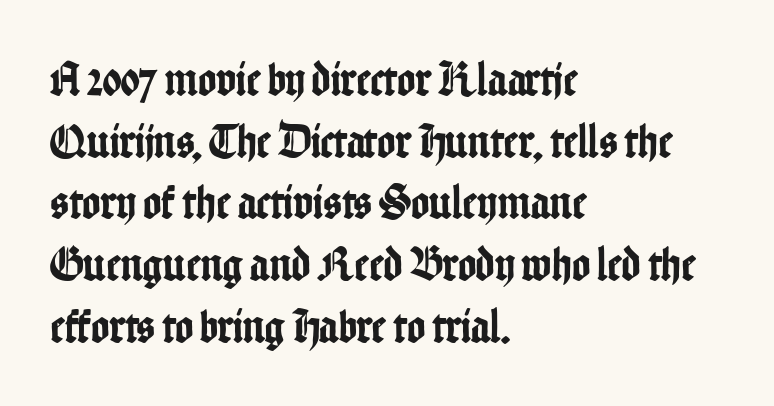
{"serif": "no", "italic": "no", "width": "condensed", "stroke_contrast": "low", "x_height": "medium", "monospaced": "no", "underline": "no", "align": "left", "line_spacing": "normal", "line_spacing_ratio": 1.26, "letter_spacing": "normal", "letter_spacing_em": 0.0, "glyph_px": 49}
